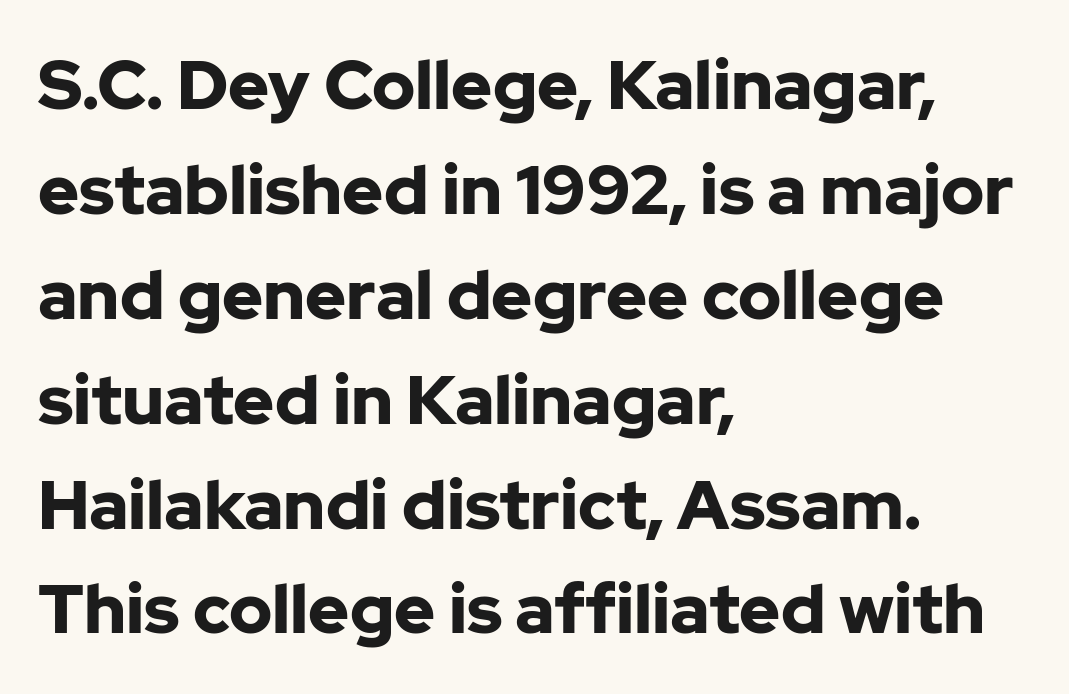
{"serif": "no", "italic": "no", "bold": "yes", "weight": "bold", "width": "normal", "stroke_contrast": "low", "x_height": "medium", "monospaced": "no", "underline": "no", "align": "left", "line_spacing": "normal", "line_spacing_ratio": 1.52, "letter_spacing": "normal", "letter_spacing_em": 0.0, "glyph_px": 69}
